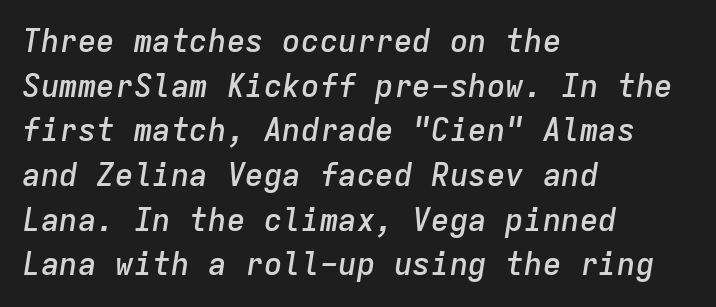
{"italic": "yes", "lean": "right", "slant_degrees": 9, "bold": "semi", "weight": "semibold", "width": "normal", "stroke_contrast": "low", "x_height": "medium", "monospaced": "yes", "underline": "no", "align": "left", "line_spacing": "normal", "line_spacing_ratio": 1.44, "letter_spacing": "normal", "letter_spacing_em": 0.0, "glyph_px": 31}
